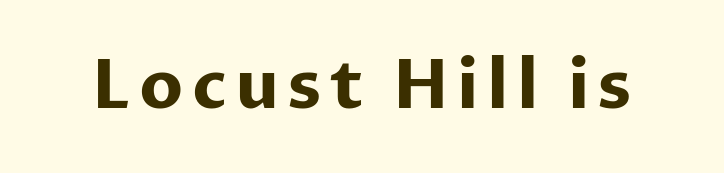
{"serif": "no", "italic": "no", "bold": "yes", "weight": "bold", "width": "normal", "stroke_contrast": "low", "x_height": "medium", "monospaced": "no", "underline": "no", "glyph_px": 68}
